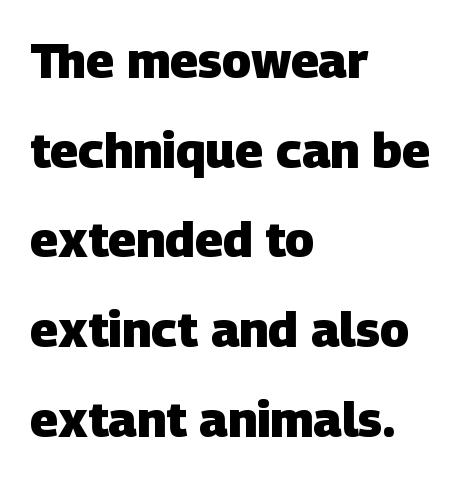
{"serif": "no", "bold": "yes", "weight": "heavy", "width": "normal", "stroke_contrast": "low", "x_height": "large", "monospaced": "no", "underline": "no", "align": "left", "line_spacing_ratio": 1.83, "letter_spacing": "normal", "letter_spacing_em": 0.0, "glyph_px": 49}
